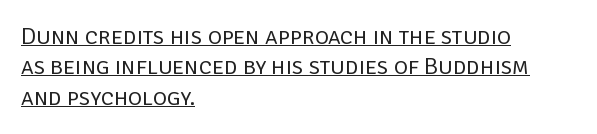
Q: Is the text bold? A: No.
Q: Is the text italic (slanted)? A: No, it is upright.
Q: Is the text underlined? A: Yes.
Q: How is the paragraph aligned? A: Left-aligned.
Q: Is the spacing between letters normal or unusually wide? A: Normal.
Q: Is the spacing between lines tight, normal or loose? A: Normal.
